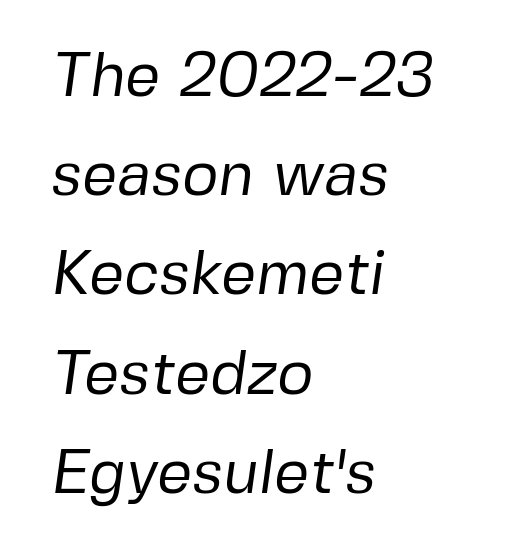
The image shows 62 px regular-weight sans-serif type; set left-aligned, normal line spacing (1.6x), normal letter spacing, not underlined; low stroke contrast and a medium x-height.
